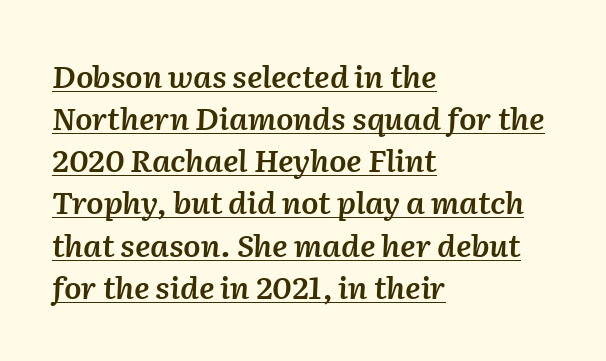
{"italic": "yes", "lean": "right", "slant_degrees": 2, "bold": "semi", "weight": "semibold", "width": "normal", "stroke_contrast": "medium", "x_height": "medium", "monospaced": "no", "underline": "yes", "align": "left", "line_spacing": "normal", "line_spacing_ratio": 1.36, "letter_spacing": "normal", "letter_spacing_em": 0.0, "glyph_px": 31}
